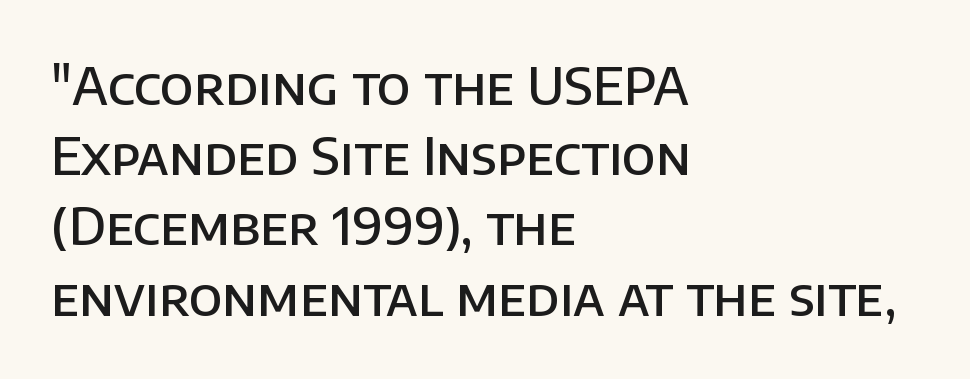
Q: Is the text bold? A: Semi-bold.
Q: Is the text italic (slanted)? A: No, it is upright.
Q: Is the typeface a serif or a sans-serif typeface? A: Sans-serif.
Q: Is the text underlined? A: No.
Q: How is the paragraph aligned? A: Left-aligned.
Q: Is the spacing between letters normal or unusually wide? A: Normal.
Q: Is the spacing between lines tight, normal or loose? A: Normal.
Q: Width (condensed, normal, or wide)? A: Normal.
Q: Stroke contrast? A: Low.
Q: x-height? A: Large.
Q: Monospaced? A: No.
